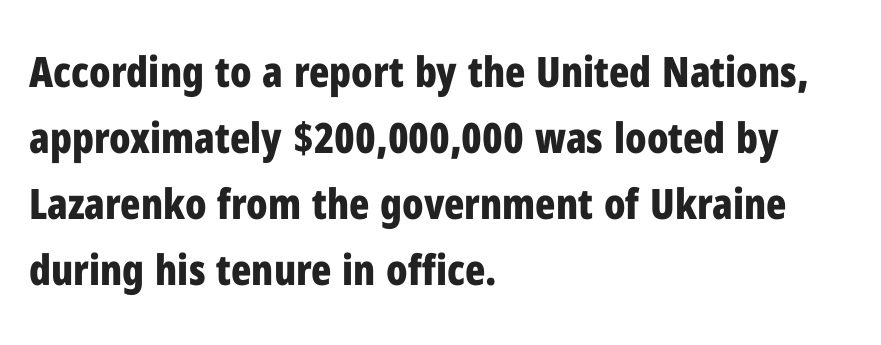
Q: Is the text bold? A: Yes.
Q: Is the text italic (slanted)? A: No, it is upright.
Q: Is the typeface a serif or a sans-serif typeface? A: Sans-serif.
Q: Is the text underlined? A: No.
Q: How is the paragraph aligned? A: Left-aligned.
Q: Is the spacing between letters normal or unusually wide? A: Normal.
Q: Is the spacing between lines tight, normal or loose? A: Normal.
Q: Width (condensed, normal, or wide)? A: Condensed.
Q: Stroke contrast? A: Low.
Q: x-height? A: Medium.
Q: Monospaced? A: No.
